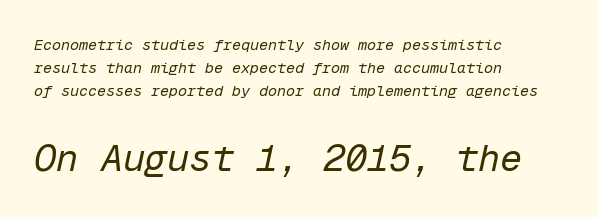
{"italic": "yes", "lean": "right", "slant_degrees": 12, "bold": "no", "weight": "regular", "width": "normal", "stroke_contrast": "low", "x_height": "medium", "monospaced": "yes", "underline": "no", "align": "left", "line_spacing": "normal", "line_spacing_ratio": 1.55, "letter_spacing": "normal", "letter_spacing_em": 0.0, "larger_block": "second", "size_ratio": 2.47, "glyph_px": 37}
